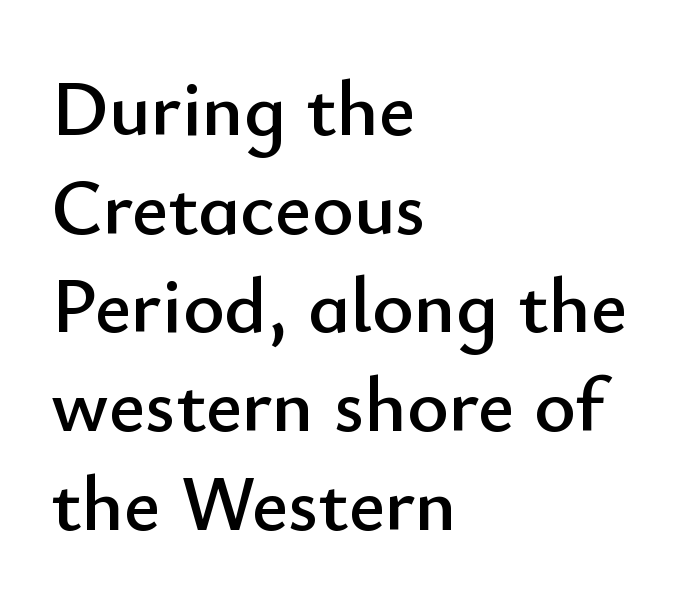
The lettering holds an erect, upright posture throughout. The lines sit at an ordinary, default distance from one another. Do the characters align in a grid? No, the font is proportional. Descenders hang freely into open space. Stroke terminals: plain, sans-serif. Horizontal alignment here is leftward, the default for most running prose.
